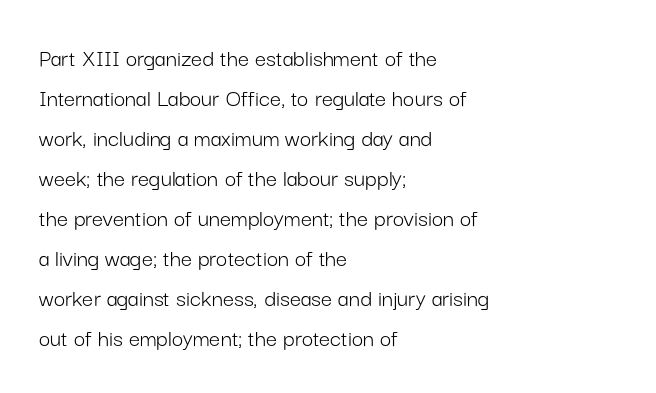
Q: Is the text bold? A: No.
Q: Is the text italic (slanted)? A: No, it is upright.
Q: Is the text underlined? A: No.
Q: How is the paragraph aligned? A: Left-aligned.
Q: Is the spacing between letters normal or unusually wide? A: Normal.
Q: Is the spacing between lines tight, normal or loose? A: Normal.
